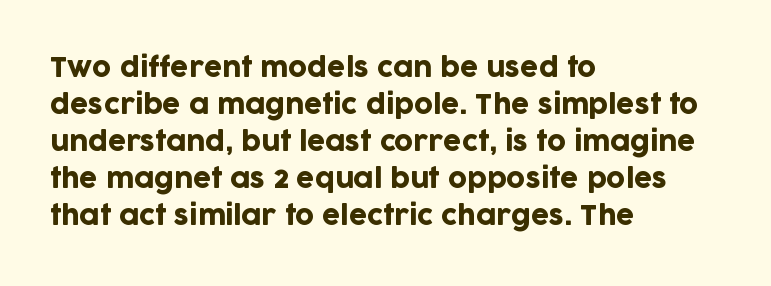
Inter-character spacing is left at the font's built-in metrics. Bare-footed words on every line. Every stem runs plumb, perpendicular to the baseline. Line spacing here is normal. Every row of glyphs begins at an identical x-position on the left.
